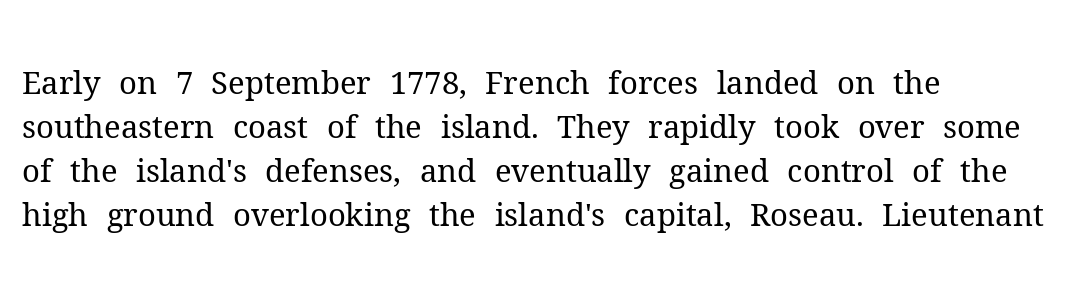
{"serif": "yes", "italic": "no", "bold": "no", "weight": "regular", "width": "normal", "stroke_contrast": "medium", "x_height": "medium", "monospaced": "no", "underline": "no", "align": "left", "line_spacing": "normal", "line_spacing_ratio": 1.42, "letter_spacing": "normal", "letter_spacing_em": 0.0, "glyph_px": 31}
